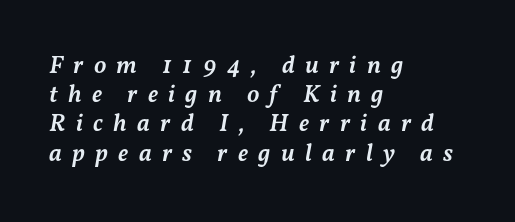
The image shows 25 px text type, italic (leaning right); set left-aligned, line spacing 1.17x, unusually wide letter spacing (+0.41 em), not underlined.
